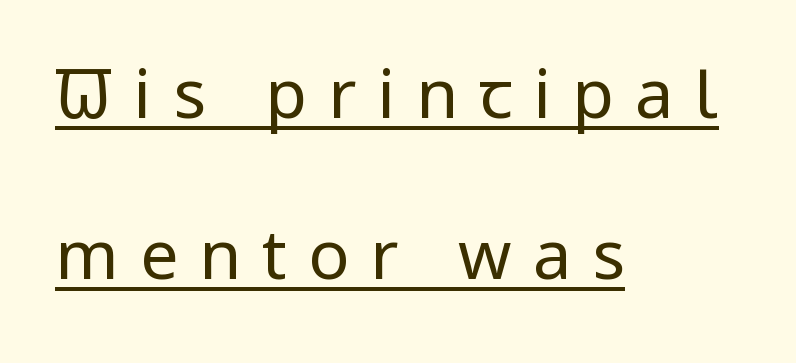
The rendering uses natural spacing where letterforms have individual widths. This rendering employs a face without finishing strokes, i.e., a sans-serif. Glance below the letters and you will spot a drawn line. Each line starts at the same left margin while the right side varies.
